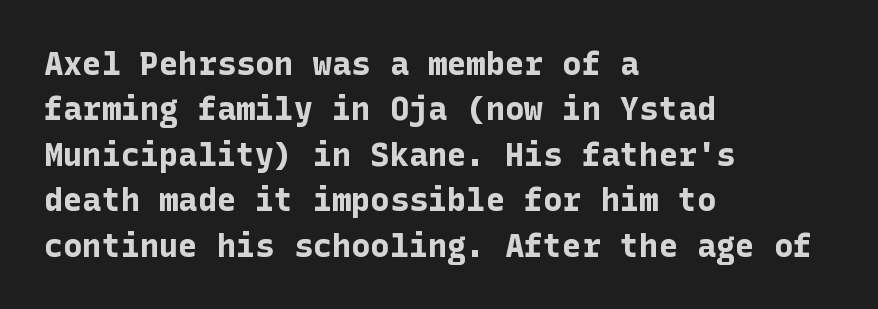
Characters remain perfectly vertical along every line. Line spacing here is normal. The ragged edge is on the right, which tells us the setting is flush left. The text was rendered using a sans face with plain stroke endings. The passage shown is emphatically bold.
